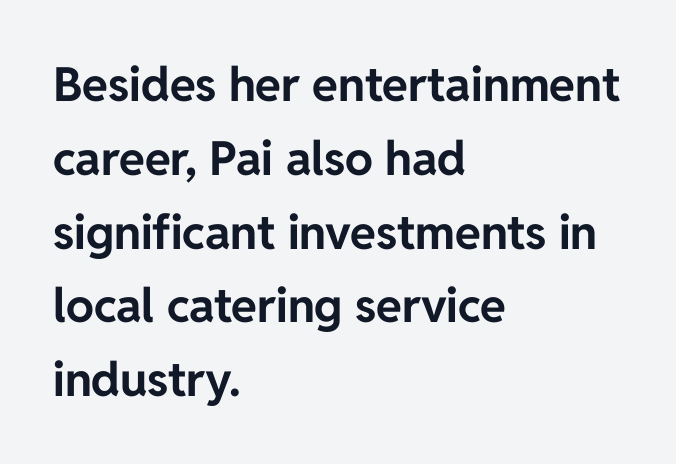
{"serif": "no", "italic": "no", "bold": "yes", "weight": "bold", "width": "normal", "stroke_contrast": "low", "x_height": "medium", "monospaced": "no", "underline": "no", "align": "left", "line_spacing": "normal", "line_spacing_ratio": 1.57, "letter_spacing": "normal", "letter_spacing_em": 0.0, "glyph_px": 47}
